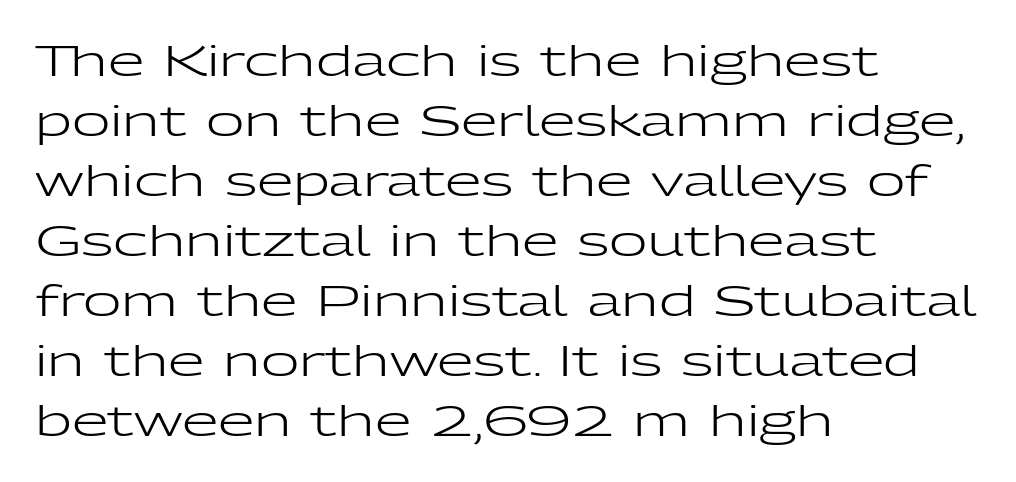
{"serif": "no", "italic": "no", "bold": "no", "weight": "regular", "width": "wide", "stroke_contrast": "low", "x_height": "medium", "monospaced": "no", "underline": "no", "align": "left", "line_spacing": "normal", "line_spacing_ratio": 1.43, "letter_spacing": "normal", "letter_spacing_em": 0.0, "glyph_px": 42}
